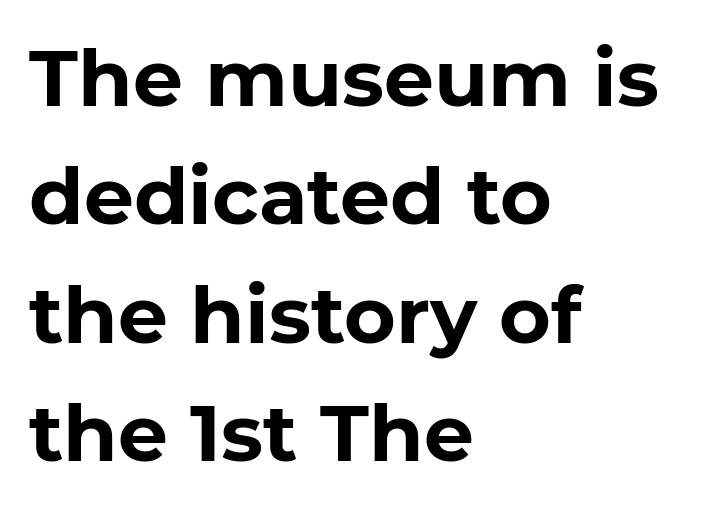
Standard letterfit; no display-style spreading of the glyphs. Only glyphs here, with clear space below each row. The designer went with a sans here, leaving each stem footless. When letters stand straight like this, we call the style roman or upright. Leading matches the norm, producing a regular column. The passage shown is typed in a proportional face where columns would drift.
